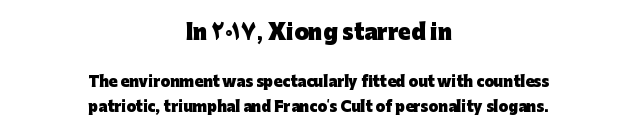
Q: Is the text bold? A: Yes.
Q: Is the text italic (slanted)? A: No, it is upright.
Q: Is the text underlined? A: No.
Q: How is the paragraph aligned? A: Centered.
Q: Is the spacing between letters normal or unusually wide? A: Normal.
Q: Which block of text is set in a larger size, the first (top) or the second (bottom)? A: The first (top) one.
